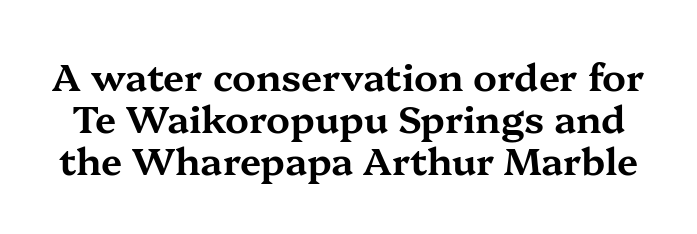
The image shows 38 px wide serif type, upright; set tight line spacing (1.11x), normal letter spacing, not underlined; medium stroke contrast and a medium x-height.
